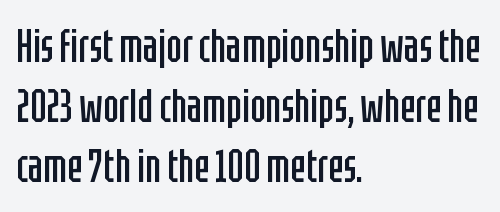
The image shows 46 px regular-weight, condensed sans-serif type, upright; set left-aligned, normal line spacing (1.3x), normal letter spacing, not underlined; low stroke contrast and a large x-height.
